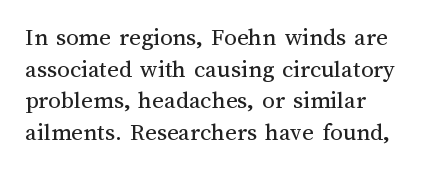
The characters are drawn with everyday or finer stroke widths. The string is rendered with underlining switched off. Leading matches the norm, producing a regular column. This sample uses plain, unmodified letter spacing.
